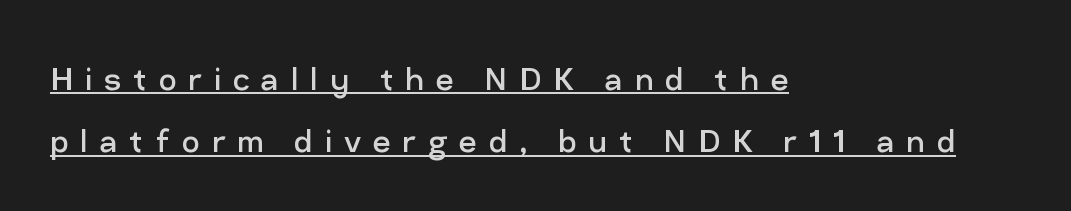
{"serif": "no", "italic": "no", "bold": "no", "weight": "regular", "width": "normal", "stroke_contrast": "low", "x_height": "medium", "monospaced": "no", "underline": "yes", "align": "left", "line_spacing": "normal", "line_spacing_ratio": 1.6, "letter_spacing": "wide", "letter_spacing_em": 0.3, "glyph_px": 39}
